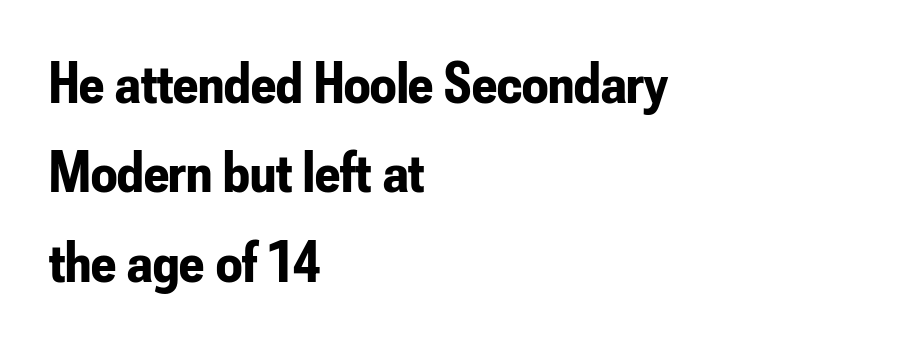
Honestly, there is no underline to notice here at all. Typographic density is high because the face is bold. Check where the strokes stop: nothing finishes them off — pure sans. A typesetter would call this zero additional tracking.
